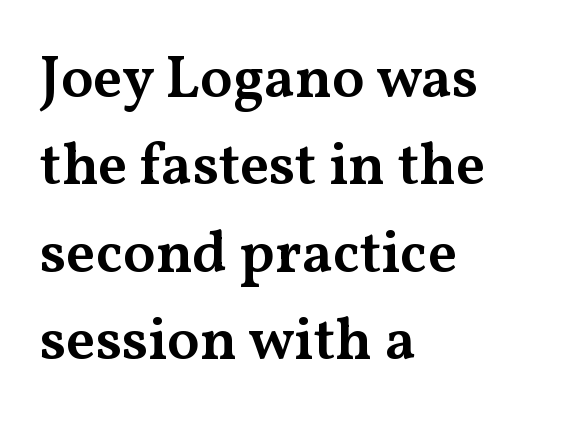
Q: Is the text bold? A: Semi-bold.
Q: Is the text italic (slanted)? A: No, it is upright.
Q: Is the typeface a serif or a sans-serif typeface? A: Serif.
Q: Is the text underlined? A: No.
Q: How is the paragraph aligned? A: Left-aligned.
Q: Is the spacing between letters normal or unusually wide? A: Normal.
Q: Is the spacing between lines tight, normal or loose? A: Normal.
Q: Width (condensed, normal, or wide)? A: Wide.
Q: Stroke contrast? A: Medium.
Q: x-height? A: Medium.
Q: Monospaced? A: No.
